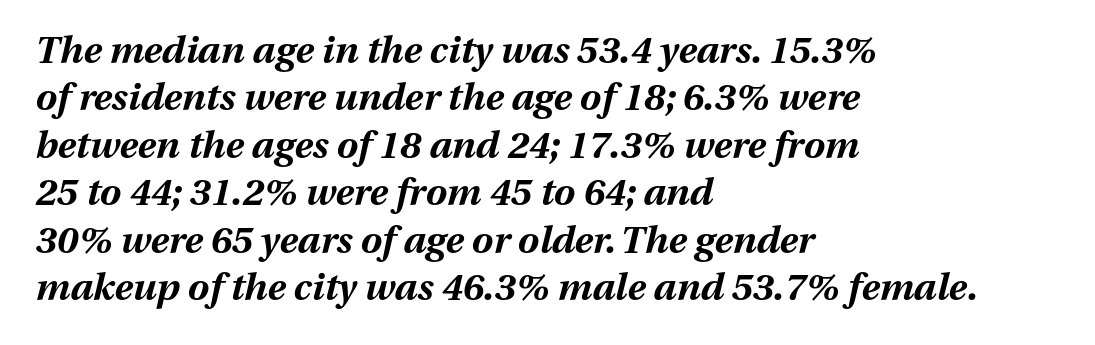
The letterforms sit shoulder to shoulder at normal distance. Line beginnings align vertically; line endings do not. Compared with typical paragraphs, the rows here are spaced about the same. Note the varied advance widths — an 'i' is clearly narrower than an 'm'.
